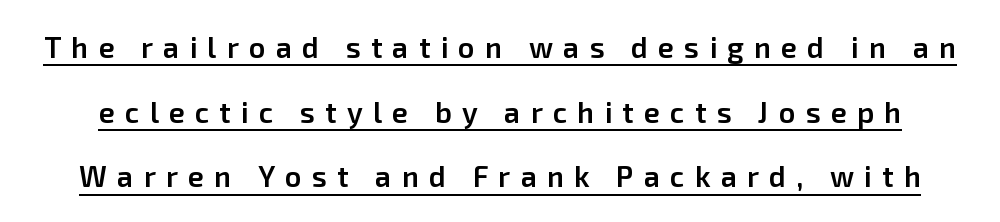
{"serif": "no", "italic": "no", "bold": "semi", "weight": "semibold", "width": "normal", "stroke_contrast": "low", "x_height": "medium", "monospaced": "no", "underline": "yes", "line_spacing": "loose", "line_spacing_ratio": 2.23, "letter_spacing": "wide", "letter_spacing_em": 0.35, "glyph_px": 29}
